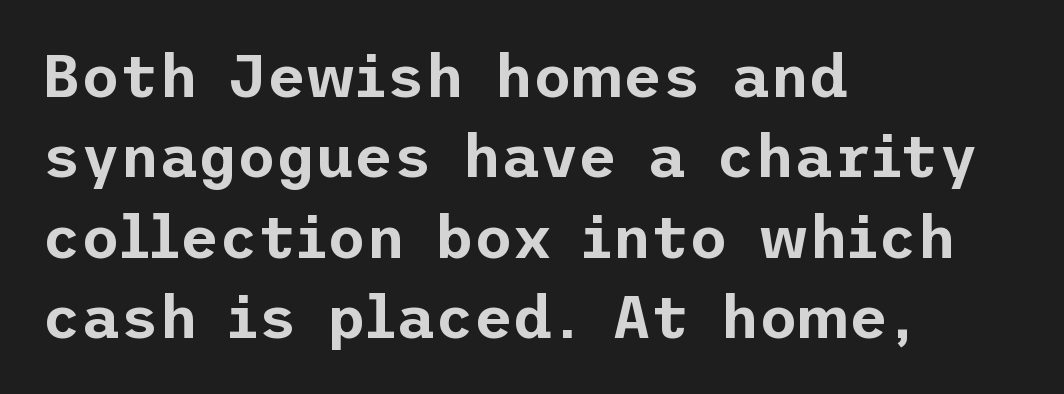
The space directly below the letters is spotless. The horizontal fit of the characters is conventional and even. Does the lettering tilt? It doesn't — this is upright. The typesetter chose a ragged-right arrangement here. Compared with typical paragraphs, the rows here are spaced about the same. Check where the strokes stop: nothing finishes them off — pure sans.
